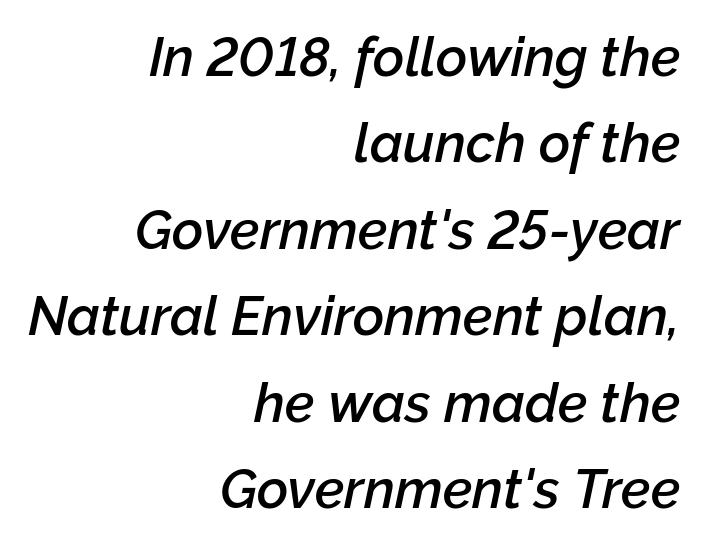
Q: Is the text bold? A: Semi-bold.
Q: Is the text italic (slanted)? A: Yes, it leans right by about 12 degrees.
Q: Is the text underlined? A: No.
Q: How is the paragraph aligned? A: Right-aligned.
Q: Is the spacing between letters normal or unusually wide? A: Normal.
Q: Is the spacing between lines tight, normal or loose? A: Normal.
Q: Width (condensed, normal, or wide)? A: Normal.
Q: Stroke contrast? A: Low.
Q: x-height? A: Medium.
Q: Monospaced? A: No.
